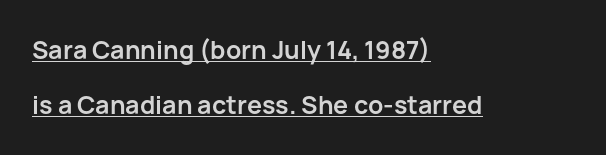
{"italic": "no", "bold": "yes", "underline": "yes", "align": "left", "line_spacing": "loose", "line_spacing_ratio": 2.21, "letter_spacing": "normal", "letter_spacing_em": 0.0, "glyph_px": 25}
